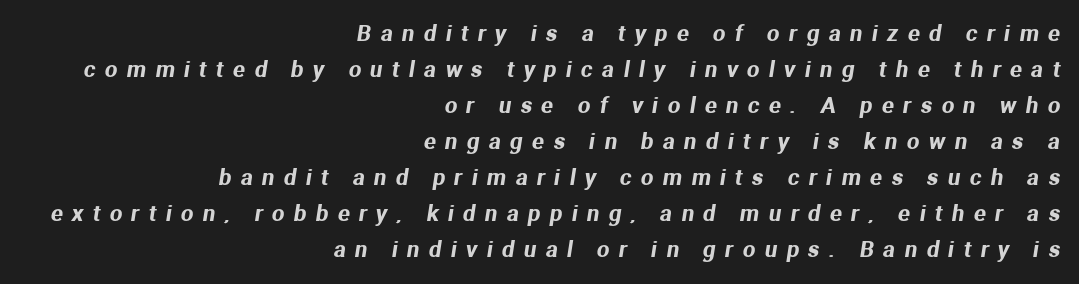
The passage shown is not underscored anywhere. The designer left line spacing at the default. The rag falls on the left side of this text block. Is the letter spacing exaggerated? Yes — the characters are pushed far apart.
